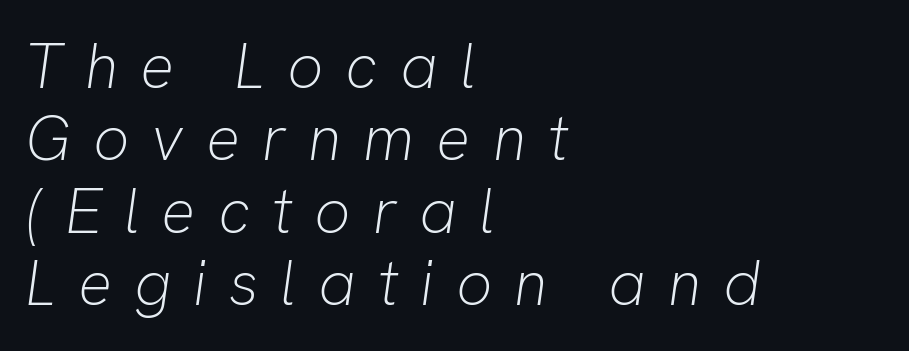
The image shows 63 px light type, italic (leaning right); set left-aligned, tight line spacing (1.15x), unusually wide letter spacing (+0.35 em), not underlined; low stroke contrast and a medium x-height.
